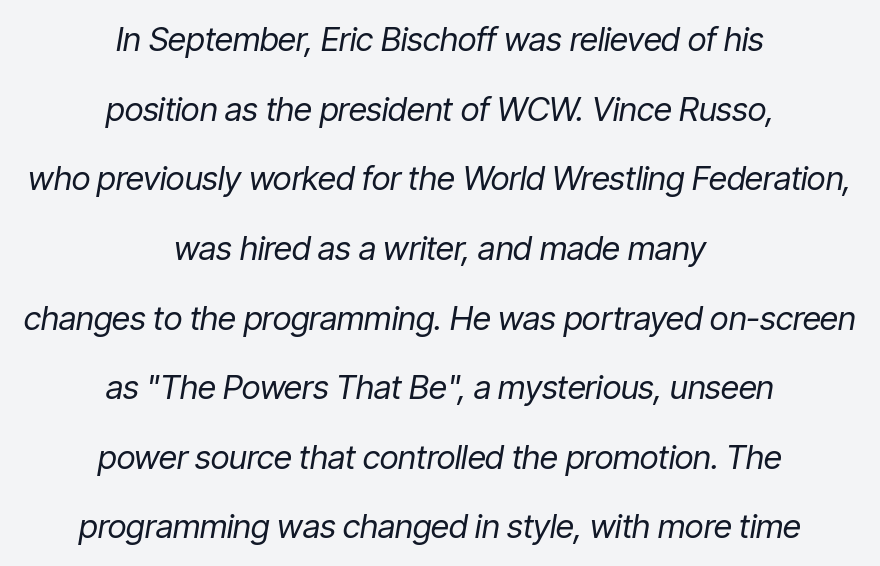
{"italic": "yes", "lean": "right", "slant_degrees": 9, "bold": "no", "weight": "regular", "width": "condensed", "stroke_contrast": "low", "x_height": "medium", "monospaced": "no", "underline": "no", "align": "center", "line_spacing": "loose", "line_spacing_ratio": 2.11, "letter_spacing": "normal", "letter_spacing_em": 0.0, "glyph_px": 33}
